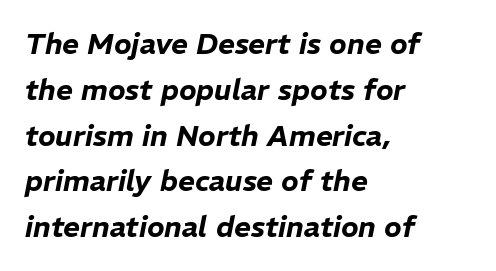
{"italic": "yes", "lean": "right", "slant_degrees": 11, "width": "normal", "stroke_contrast": "low", "x_height": "medium", "monospaced": "no", "underline": "no", "align": "left", "line_spacing": "normal", "line_spacing_ratio": 1.58, "letter_spacing": "normal", "letter_spacing_em": 0.0, "glyph_px": 29}
